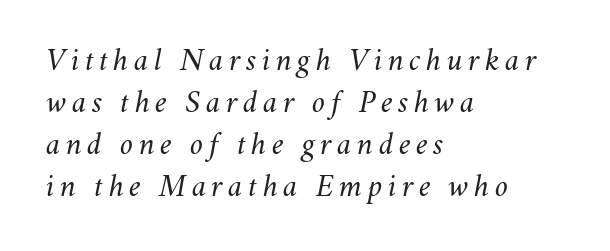
Here the designer chose a conventional face with non-uniform glyph widths. How would I describe the line gaps? Plain and ordinary. Leftover space on each line is placed entirely after the last word. Nothing heavy about these letters — not bold at all.
